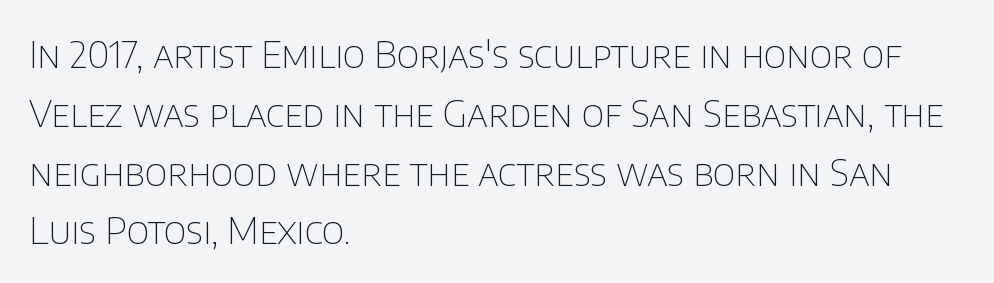
Q: Is the text bold? A: No.
Q: Is the text italic (slanted)? A: No, it is upright.
Q: Is the typeface a serif or a sans-serif typeface? A: Sans-serif.
Q: Is the text underlined? A: No.
Q: How is the paragraph aligned? A: Left-aligned.
Q: Is the spacing between letters normal or unusually wide? A: Normal.
Q: Is the spacing between lines tight, normal or loose? A: Normal.
Q: Width (condensed, normal, or wide)? A: Normal.
Q: Stroke contrast? A: Low.
Q: x-height? A: Large.
Q: Monospaced? A: No.
